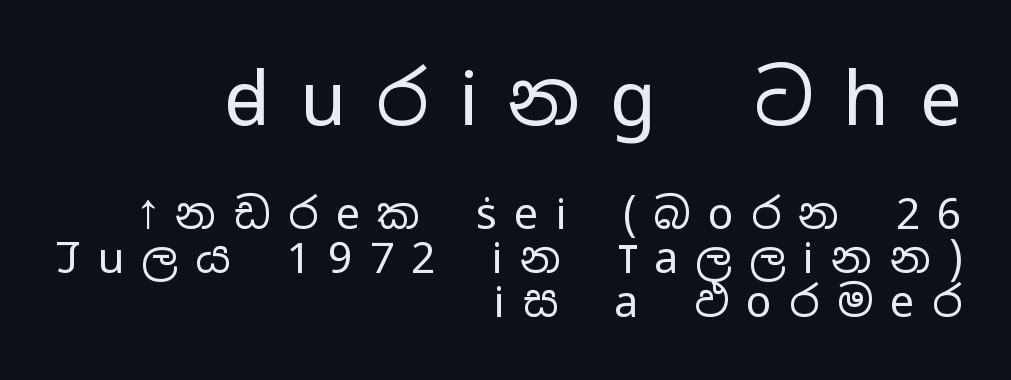
Tightly led — the rows are bunched. Looks like regular typesetting: each glyph gets only the width it needs. The typeface chosen for these lines omits serifs. Every row of glyphs terminates at an identical x-position on the right.
